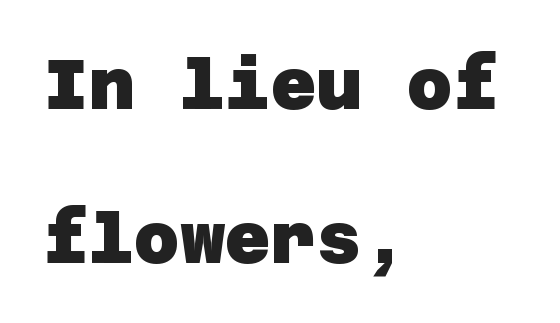
The image shows 70 px heavy sans-serif type; set left-aligned, loose line spacing (2.2x), normal letter spacing, not underlined; low stroke contrast and a large x-height.
